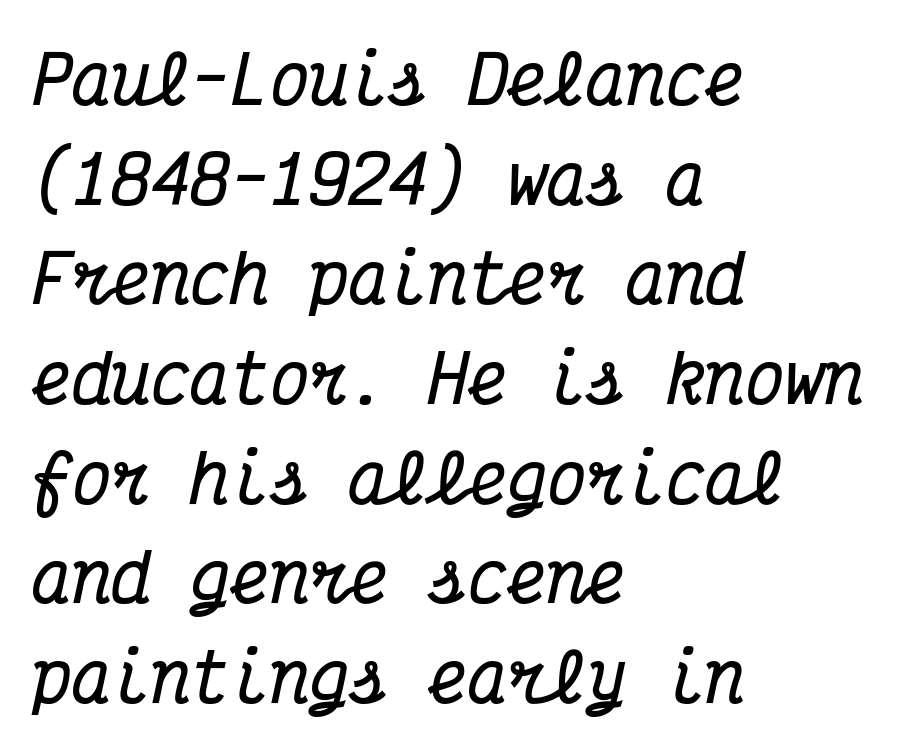
The image shows 66 px bold, condensed serif type, italic (leaning right), monospaced; set left-aligned, normal line spacing (1.51x), normal letter spacing, not underlined; medium stroke contrast and a medium x-height.
